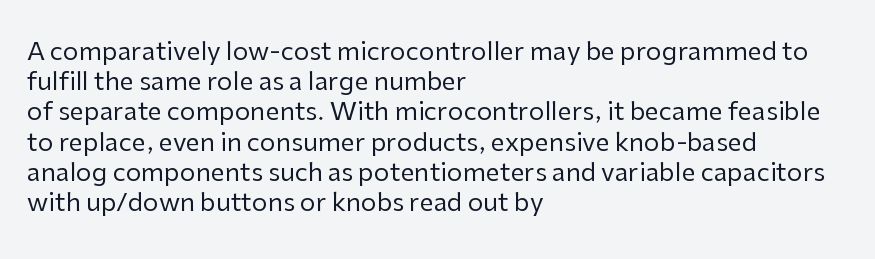
Q: Is the text bold? A: No.
Q: Is the text italic (slanted)? A: No, it is upright.
Q: Is the text underlined? A: No.
Q: How is the paragraph aligned? A: Left-aligned.
Q: Is the spacing between letters normal or unusually wide? A: Normal.
